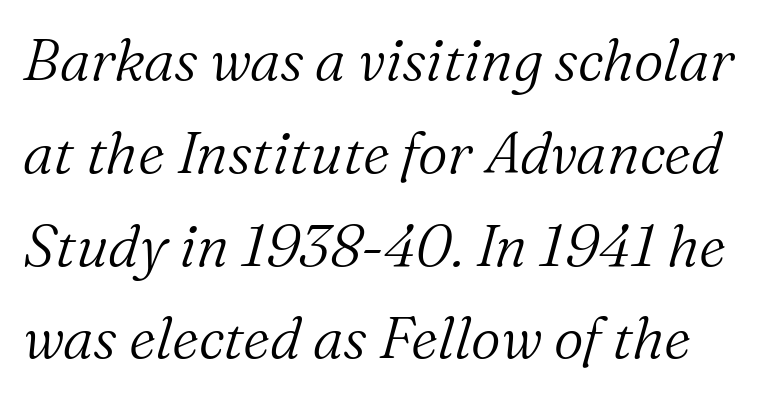
The image shows 58 px light serif type, italic (leaning right); set normal line spacing (1.6x), normal letter spacing, not underlined; medium stroke contrast and a medium x-height.
